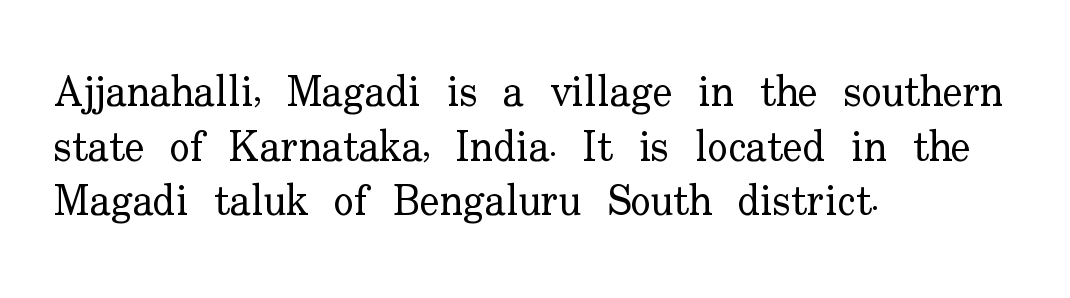
Here the designer chose a conventional face with non-uniform glyph widths. Stroke thickness stays within the range of a standard reading face or lighter. Evenly set lines give the paragraph a standard silhouette. A typesetter would label this face a serif.
